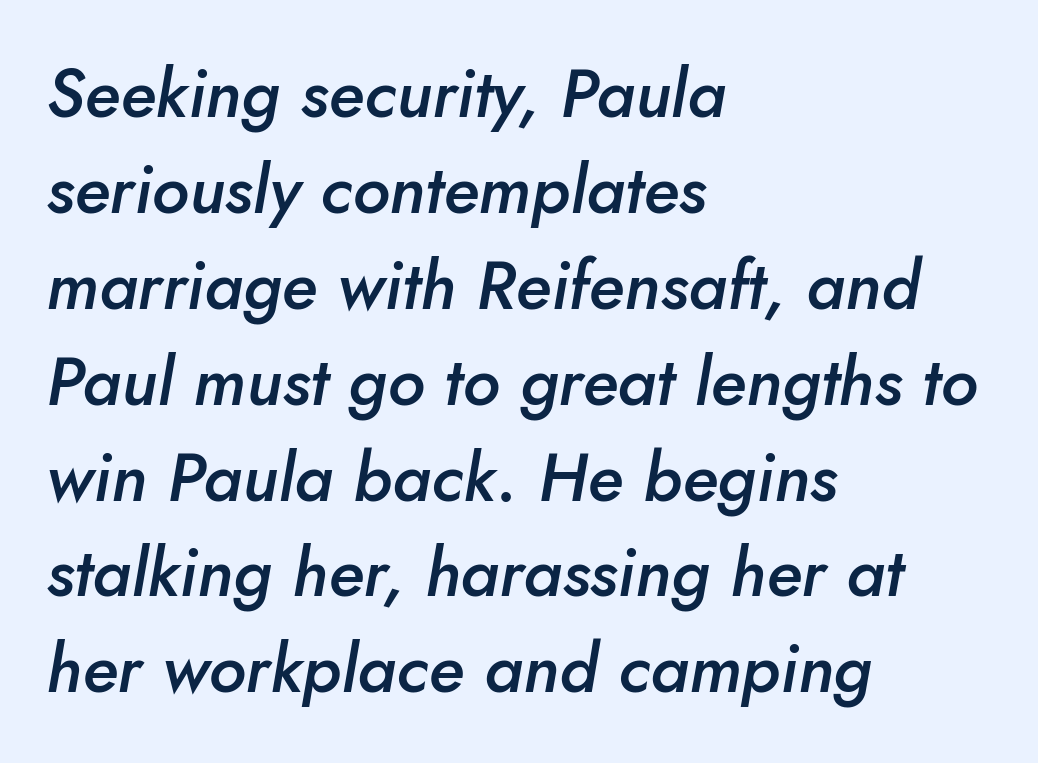
{"italic": "yes", "lean": "right", "slant_degrees": 10, "bold": "semi", "weight": "semibold", "width": "normal", "stroke_contrast": "low", "x_height": "small", "monospaced": "no", "underline": "no", "align": "left", "line_spacing": "normal", "line_spacing_ratio": 1.41, "letter_spacing": "normal", "letter_spacing_em": 0.0, "glyph_px": 68}
